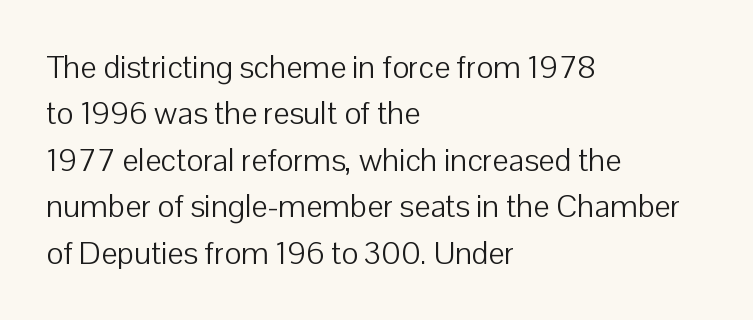
{"serif": "no", "italic": "no", "bold": "no", "weight": "light", "width": "normal", "stroke_contrast": "low", "x_height": "medium", "monospaced": "no", "underline": "no", "align": "left", "line_spacing": "normal", "line_spacing_ratio": 1.45, "letter_spacing": "normal", "letter_spacing_em": 0.0, "glyph_px": 32}
